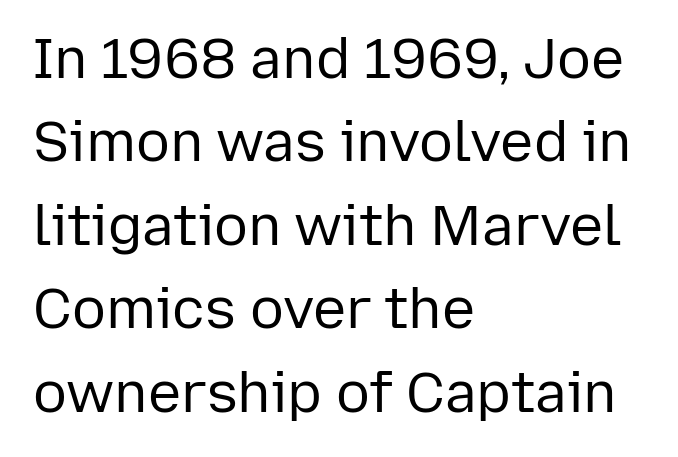
Q: Is the text bold? A: No.
Q: Is the text italic (slanted)? A: No, it is upright.
Q: Is the typeface a serif or a sans-serif typeface? A: Sans-serif.
Q: Is the text underlined? A: No.
Q: How is the paragraph aligned? A: Left-aligned.
Q: Is the spacing between letters normal or unusually wide? A: Normal.
Q: Is the spacing between lines tight, normal or loose? A: Normal.
Q: Width (condensed, normal, or wide)? A: Normal.
Q: Stroke contrast? A: Low.
Q: x-height? A: Medium.
Q: Monospaced? A: No.
